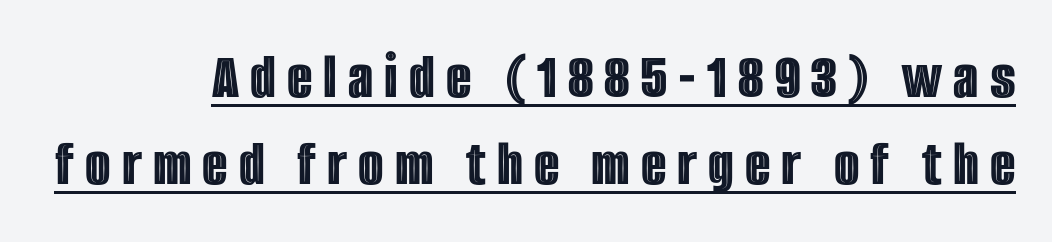
Q: Is the text italic (slanted)? A: No, it is upright.
Q: Is the text underlined? A: Yes.
Q: How is the paragraph aligned? A: Right-aligned.
Q: Is the spacing between lines tight, normal or loose? A: Normal.
Q: Width (condensed, normal, or wide)? A: Condensed.
Q: x-height? A: Large.
Q: Monospaced? A: No.
